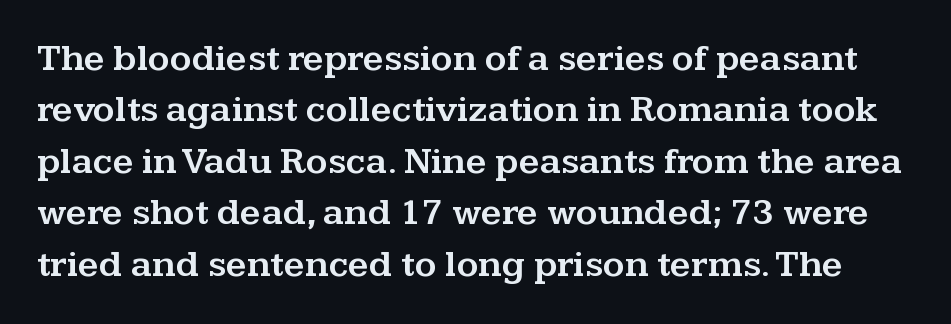
Q: Is the text italic (slanted)? A: No, it is upright.
Q: Is the typeface a serif or a sans-serif typeface? A: Serif.
Q: Is the text underlined? A: No.
Q: Is the spacing between letters normal or unusually wide? A: Normal.
Q: Is the spacing between lines tight, normal or loose? A: Normal.
Q: Width (condensed, normal, or wide)? A: Wide.
Q: Stroke contrast? A: Medium.
Q: x-height? A: Medium.
Q: Monospaced? A: No.
